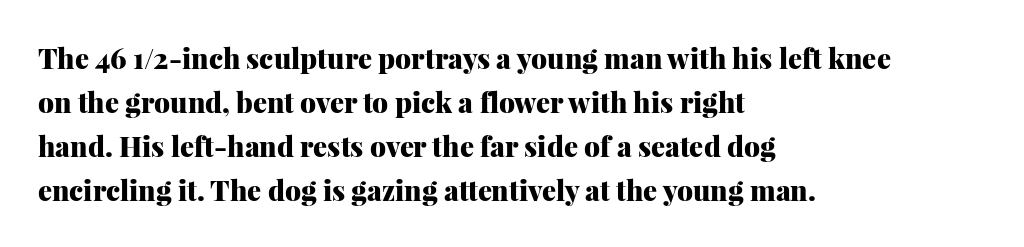
Q: Is the text bold? A: Yes.
Q: Is the text italic (slanted)? A: No, it is upright.
Q: Is the typeface a serif or a sans-serif typeface? A: Serif.
Q: Is the text underlined? A: No.
Q: How is the paragraph aligned? A: Left-aligned.
Q: Is the spacing between letters normal or unusually wide? A: Normal.
Q: Is the spacing between lines tight, normal or loose? A: Normal.
Q: Width (condensed, normal, or wide)? A: Normal.
Q: Stroke contrast? A: Medium.
Q: x-height? A: Medium.
Q: Monospaced? A: No.
